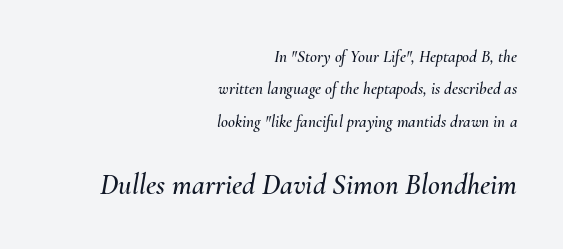
{"italic": "yes", "lean": "right", "slant_degrees": 10, "width": "normal", "stroke_contrast": "medium", "x_height": "small", "monospaced": "no", "underline": "no", "align": "right", "line_spacing": "loose", "line_spacing_ratio": 1.91, "letter_spacing": "normal", "letter_spacing_em": 0.0, "larger_block": "second", "size_ratio": 1.71, "glyph_px": 29}
